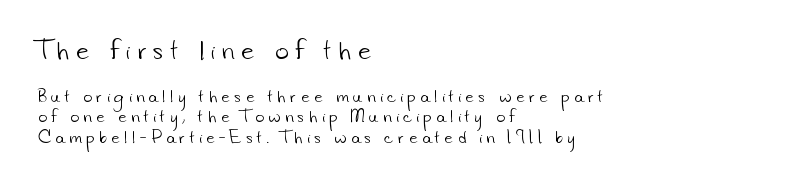
{"bold": "no", "underline": "no", "align": "left", "line_spacing": "normal", "line_spacing_ratio": 1.37, "letter_spacing": "wide", "letter_spacing_em": 0.31, "larger_block": "first", "size_ratio": 1.53, "glyph_px": 23}
